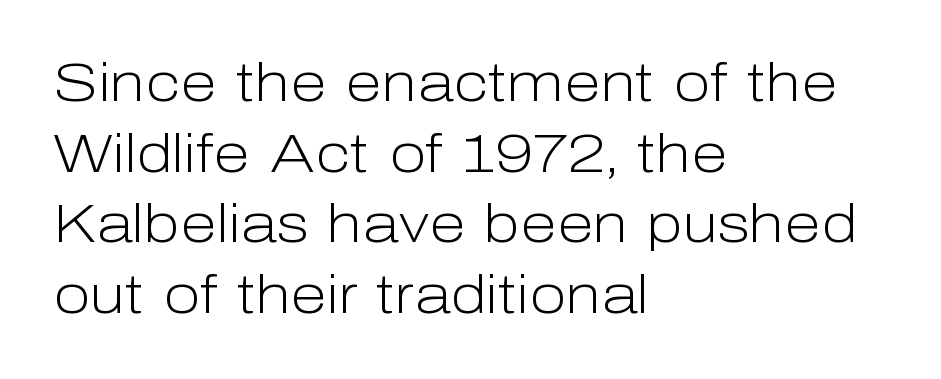
Q: Is the text bold? A: No.
Q: Is the text italic (slanted)? A: No, it is upright.
Q: Is the typeface a serif or a sans-serif typeface? A: Sans-serif.
Q: Is the text underlined? A: No.
Q: How is the paragraph aligned? A: Left-aligned.
Q: Is the spacing between letters normal or unusually wide? A: Normal.
Q: Is the spacing between lines tight, normal or loose? A: Normal.
Q: Width (condensed, normal, or wide)? A: Normal.
Q: Stroke contrast? A: Low.
Q: x-height? A: Medium.
Q: Monospaced? A: No.
